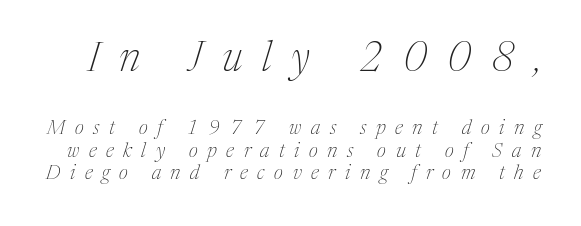
{"serif": "yes", "italic": "yes", "lean": "right", "slant_degrees": 17, "bold": "no", "weight": "thin", "width": "normal", "stroke_contrast": "medium", "x_height": "medium", "monospaced": "no", "underline": "no", "line_spacing": "tight", "line_spacing_ratio": 1.13, "letter_spacing": "wide", "letter_spacing_em": 0.48, "larger_block": "first", "size_ratio": 2.05, "glyph_px": 41}
